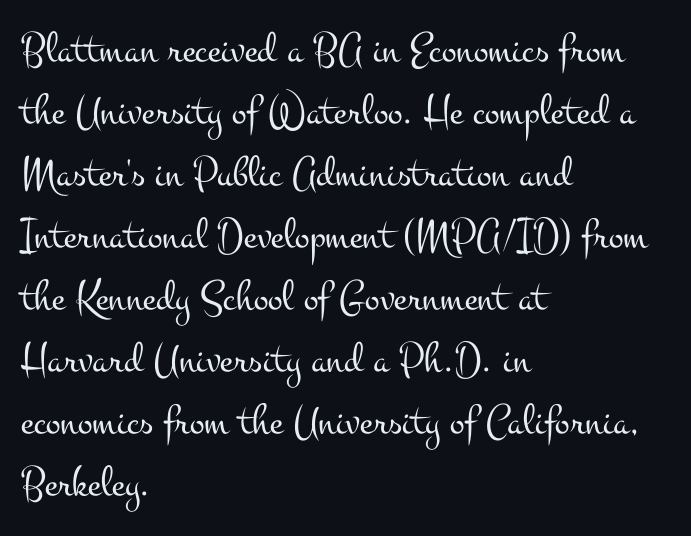
{"serif": "yes", "bold": "no", "weight": "light", "width": "wide", "stroke_contrast": "medium", "x_height": "small", "monospaced": "no", "underline": "no", "align": "left", "line_spacing": "normal", "line_spacing_ratio": 1.41, "letter_spacing": "normal", "letter_spacing_em": 0.0, "glyph_px": 44}
